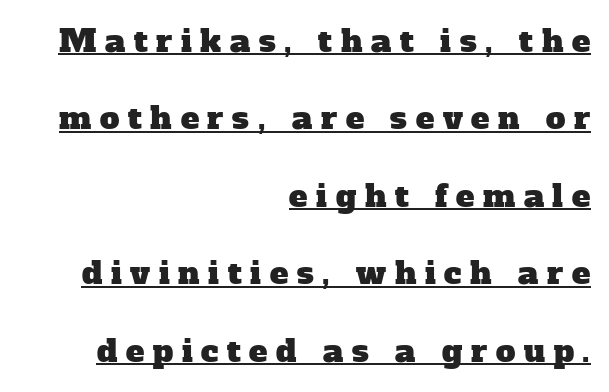
{"serif": "yes", "width": "normal", "stroke_contrast": "low", "x_height": "medium", "monospaced": "no", "underline": "yes", "align": "right", "line_spacing": "loose", "line_spacing_ratio": 2.5, "letter_spacing": "wide", "letter_spacing_em": 0.28, "glyph_px": 31}
